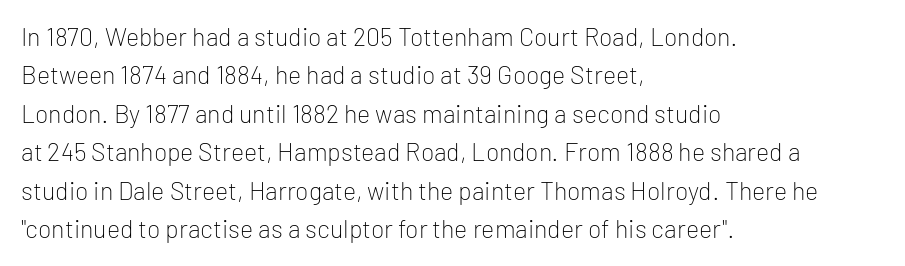
This sample uses an upright cut, with every glyph sitting square on the baseline. The string is rendered with underlining switched off. Tracking value appears to be zero — textbook default spacing. The lines in this sample share a left origin and differ only in where they stop. Vertical spacing — default.
